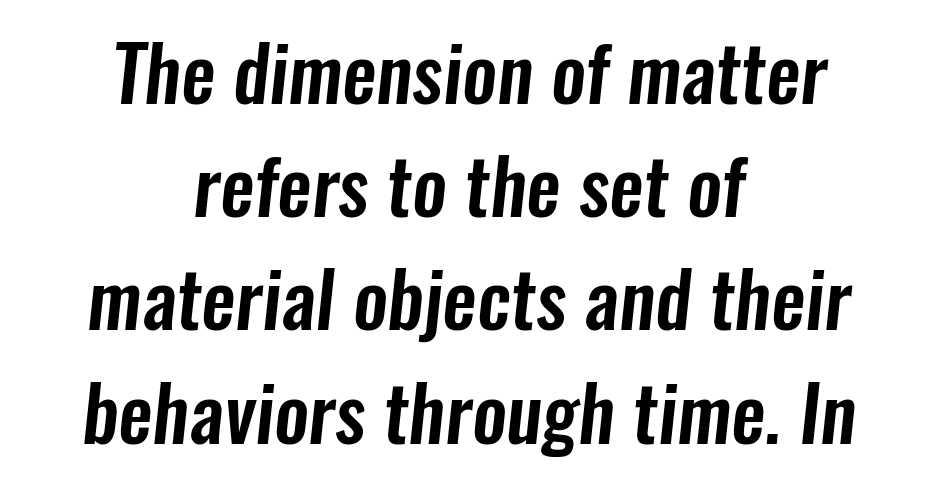
The image shows 77 px condensed sans-serif type; set centered, normal line spacing (1.47x), normal letter spacing, not underlined; low stroke contrast and a medium x-height.
